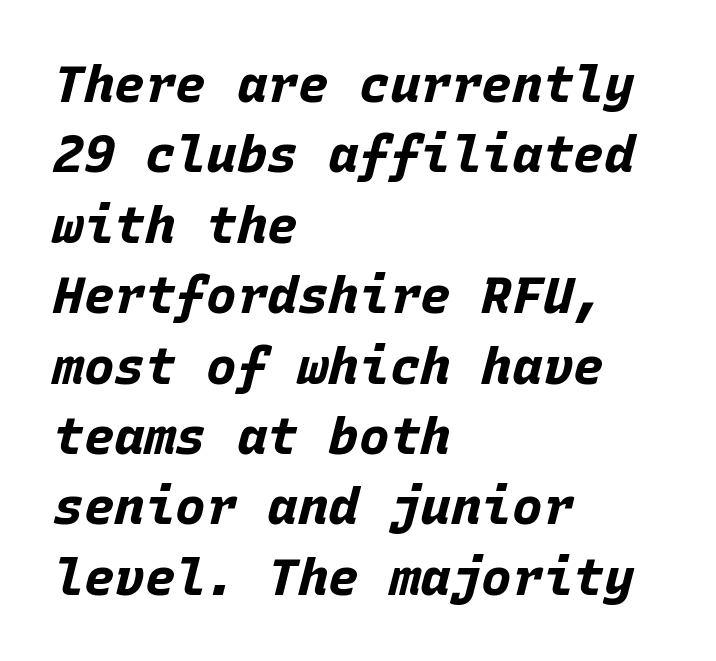
Q: Is the text bold? A: Yes.
Q: Is the text italic (slanted)? A: Yes, it leans right by about 15 degrees.
Q: Is the text underlined? A: No.
Q: How is the paragraph aligned? A: Left-aligned.
Q: Is the spacing between letters normal or unusually wide? A: Normal.
Q: Is the spacing between lines tight, normal or loose? A: Normal.
Q: Width (condensed, normal, or wide)? A: Normal.
Q: Stroke contrast? A: Low.
Q: x-height? A: Large.
Q: Monospaced? A: Yes.
